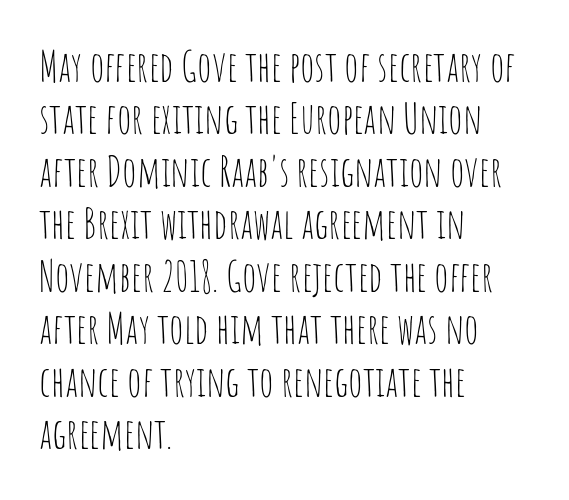
Q: Is the text bold? A: No.
Q: Is the text italic (slanted)? A: No, it is upright.
Q: Is the typeface a serif or a sans-serif typeface? A: Sans-serif.
Q: Is the text underlined? A: No.
Q: How is the paragraph aligned? A: Left-aligned.
Q: Is the spacing between letters normal or unusually wide? A: Normal.
Q: Is the spacing between lines tight, normal or loose? A: Normal.
Q: Width (condensed, normal, or wide)? A: Condensed.
Q: Stroke contrast? A: Low.
Q: x-height? A: Large.
Q: Monospaced? A: No.
